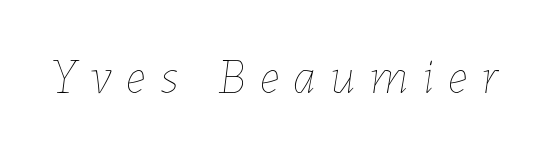
Q: Is the text bold? A: No.
Q: Is the text italic (slanted)? A: Yes, it leans right by about 7 degrees.
Q: Is the text underlined? A: No.
Q: Is the spacing between letters normal or unusually wide? A: Unusually wide.
Q: Width (condensed, normal, or wide)? A: Normal.
Q: Stroke contrast? A: Low.
Q: x-height? A: Medium.
Q: Monospaced? A: No.
